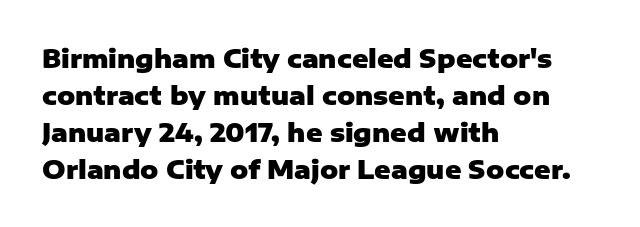
{"italic": "no", "bold": "yes", "underline": "no", "align": "left", "line_spacing": "normal", "line_spacing_ratio": 1.48, "letter_spacing": "normal", "letter_spacing_em": 0.0, "glyph_px": 25}
